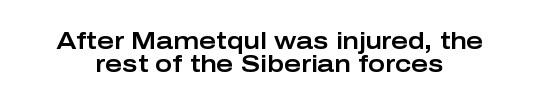
The image shows 23 px text type, upright; set centered, tight line spacing (1.02x), normal letter spacing, not underlined.
